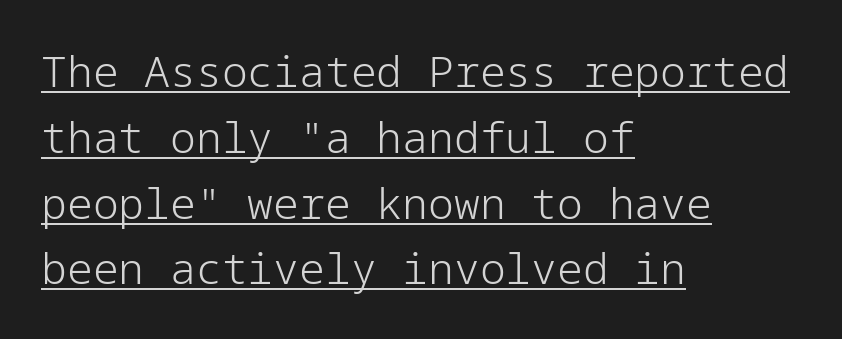
Q: Is the text bold? A: No.
Q: Is the text italic (slanted)? A: No, it is upright.
Q: Is the typeface a serif or a sans-serif typeface? A: Sans-serif.
Q: Is the text underlined? A: Yes.
Q: How is the paragraph aligned? A: Left-aligned.
Q: Is the spacing between letters normal or unusually wide? A: Normal.
Q: Is the spacing between lines tight, normal or loose? A: Normal.
Q: Width (condensed, normal, or wide)? A: Normal.
Q: Stroke contrast? A: Low.
Q: x-height? A: Medium.
